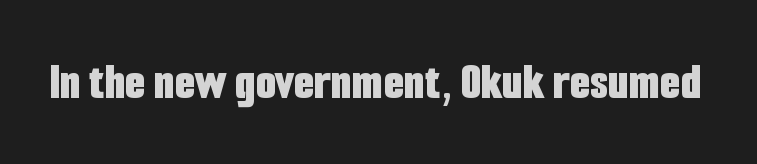
Q: Is the text bold? A: Yes.
Q: Is the text italic (slanted)? A: No, it is upright.
Q: Is the typeface a serif or a sans-serif typeface? A: Sans-serif.
Q: Is the text underlined? A: No.
Q: Is the spacing between letters normal or unusually wide? A: Normal.
Q: Width (condensed, normal, or wide)? A: Condensed.
Q: Stroke contrast? A: Low.
Q: x-height? A: Medium.
Q: Monospaced? A: No.
